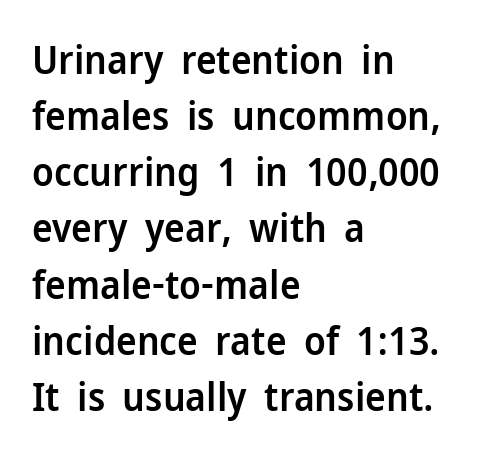
The type sits square on the baseline with zero lean. Notice the strokes are somewhat thickened but not fully heavy: this is a semibold. Teacher's note: observe the even left margin — that is flush-left alignment. The designer went with a sans here, leaving each stem footless. In terms of leading, this rendering sits right in the middle.
